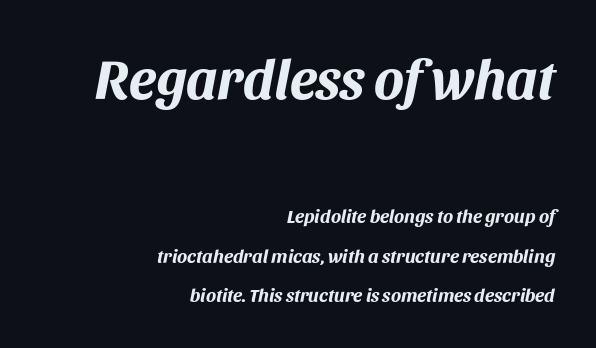
The line-height multiplier appears high, well above default. Short and long lines alike share a common ending point at right. There is no visible air inserted between adjacent glyphs. Caption: bold face, heavy strokes. Decoration check: the copy has no underline.
